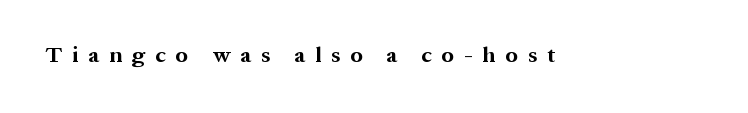
Q: Is the text bold? A: Yes.
Q: Is the text italic (slanted)? A: No, it is upright.
Q: Is the text underlined? A: No.
Q: Is the spacing between letters normal or unusually wide? A: Unusually wide.
